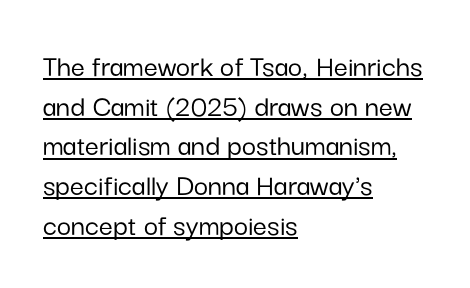
Q: Is the text italic (slanted)? A: No, it is upright.
Q: Is the typeface a serif or a sans-serif typeface? A: Sans-serif.
Q: Is the text underlined? A: Yes.
Q: How is the paragraph aligned? A: Left-aligned.
Q: Is the spacing between letters normal or unusually wide? A: Normal.
Q: Is the spacing between lines tight, normal or loose? A: Normal.
Q: Width (condensed, normal, or wide)? A: Normal.
Q: Stroke contrast? A: Low.
Q: x-height? A: Medium.
Q: Monospaced? A: No.
